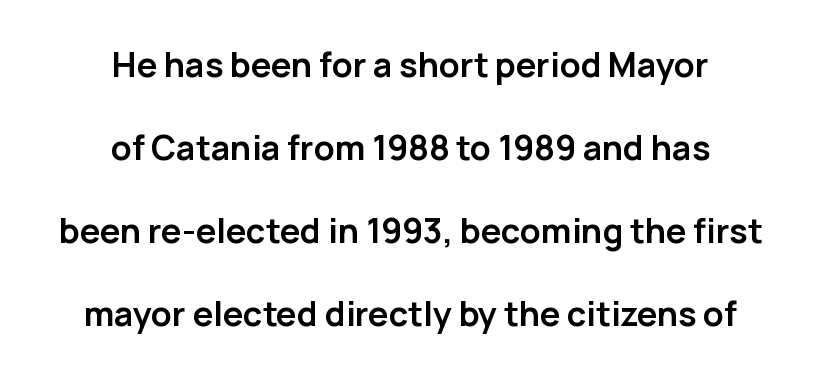
Q: Is the text bold? A: Yes.
Q: Is the text italic (slanted)? A: No, it is upright.
Q: Is the typeface a serif or a sans-serif typeface? A: Sans-serif.
Q: Is the text underlined? A: No.
Q: How is the paragraph aligned? A: Centered.
Q: Is the spacing between letters normal or unusually wide? A: Normal.
Q: Is the spacing between lines tight, normal or loose? A: Loose.
Q: Width (condensed, normal, or wide)? A: Normal.
Q: Stroke contrast? A: Low.
Q: x-height? A: Medium.
Q: Monospaced? A: No.
